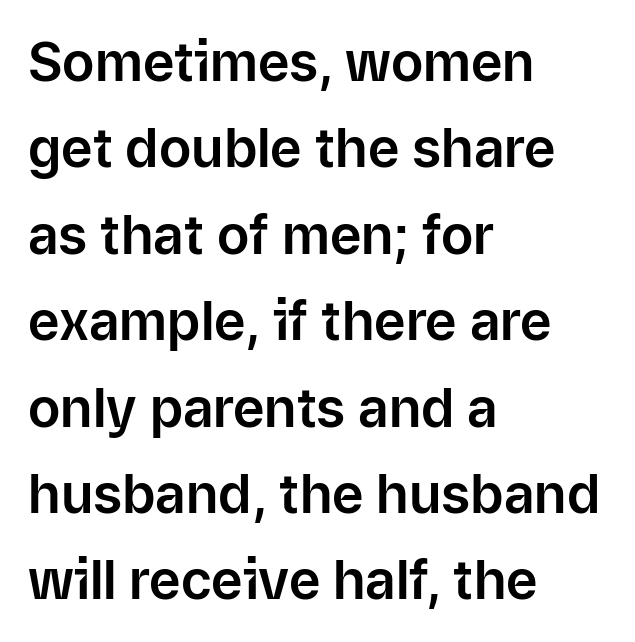
Nothing unusual about the tracking: characters are spaced as the font intends. The letters advance in unequal steps, a hallmark of proportional type. The passage shown is not underscored anywhere. In terms of leading, this rendering sits right in the middle. This is sans-serif lettering, the kind often seen on screens and signage.
